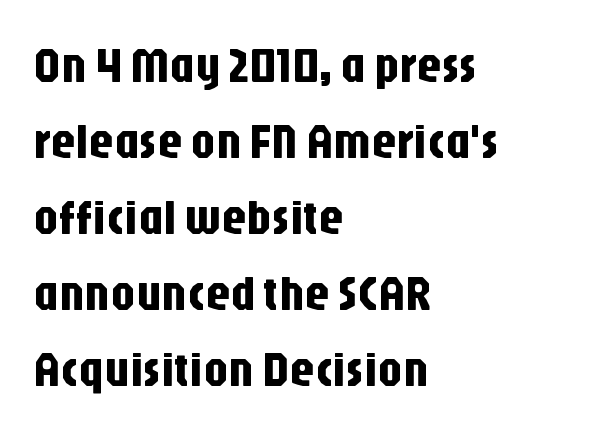
Horizontal bands of white between lines are of average thickness. Each letter's strokes conclude bluntly, with no projecting serifs. You could not count columns in this text — the font is proportionally spaced. Posture: vertical. Descenders are the only things crossing below the line. Students, note that the glyphs here touch the page at normal intervals.
